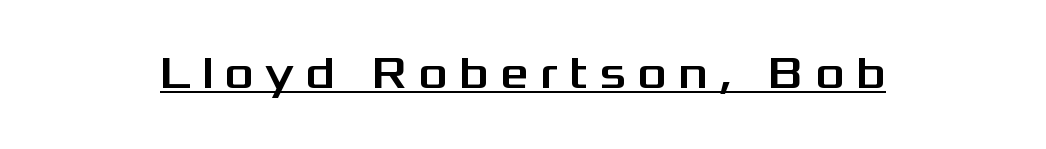
The image shows 46 px wide sans-serif type, upright; set unusually wide letter spacing (+0.23 em), underlined; medium stroke contrast and a medium x-height.
